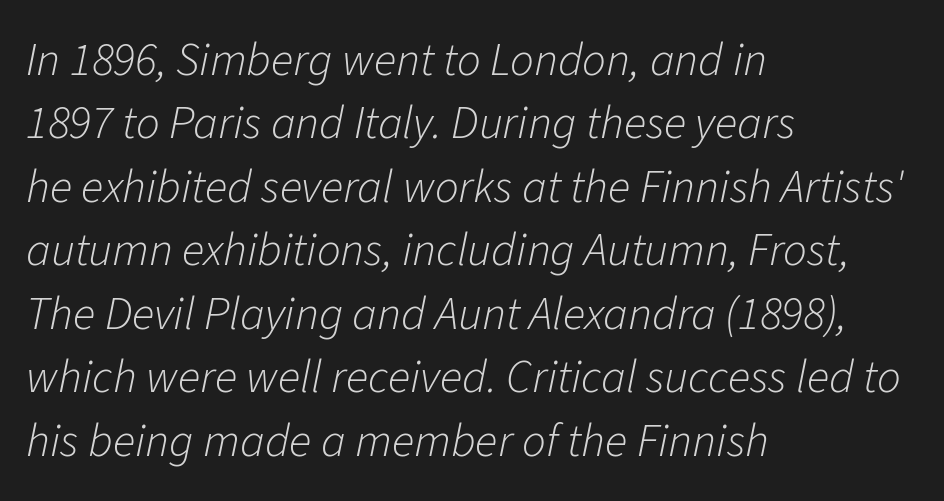
{"italic": "yes", "lean": "right", "slant_degrees": 11, "bold": "no", "weight": "light", "width": "normal", "stroke_contrast": "low", "x_height": "medium", "monospaced": "no", "underline": "no", "align": "left", "line_spacing": "normal", "line_spacing_ratio": 1.35, "letter_spacing": "normal", "letter_spacing_em": 0.0, "glyph_px": 47}
